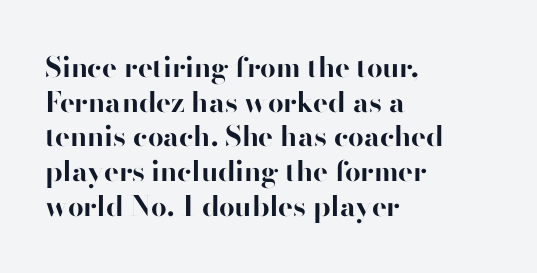
Q: Is the text bold? A: Yes.
Q: Is the text italic (slanted)? A: No, it is upright.
Q: Is the typeface a serif or a sans-serif typeface? A: Sans-serif.
Q: Is the text underlined? A: No.
Q: How is the paragraph aligned? A: Left-aligned.
Q: Is the spacing between letters normal or unusually wide? A: Normal.
Q: Width (condensed, normal, or wide)? A: Normal.
Q: Stroke contrast? A: High.
Q: x-height? A: Small.
Q: Monospaced? A: No.
